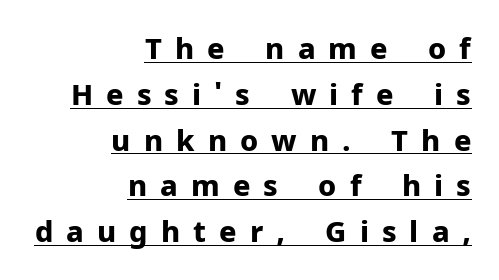
Q: Is the text bold? A: Yes.
Q: Is the text italic (slanted)? A: No, it is upright.
Q: Is the typeface a serif or a sans-serif typeface? A: Sans-serif.
Q: Is the text underlined? A: Yes.
Q: How is the paragraph aligned? A: Right-aligned.
Q: Is the spacing between letters normal or unusually wide? A: Unusually wide.
Q: Is the spacing between lines tight, normal or loose? A: Normal.
Q: Width (condensed, normal, or wide)? A: Normal.
Q: Stroke contrast? A: Low.
Q: x-height? A: Medium.
Q: Monospaced? A: No.
